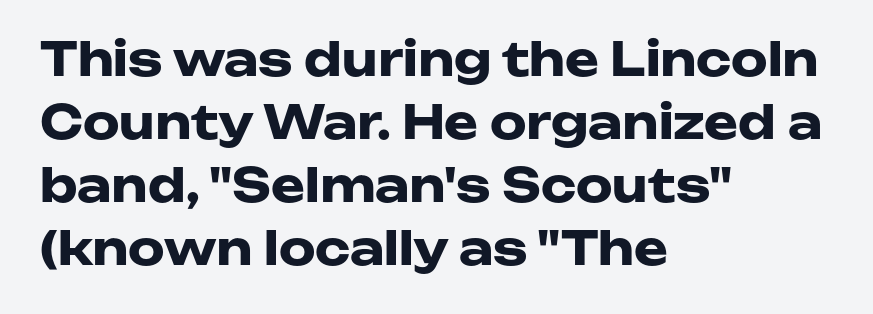
Default kerning and tracking; the words read as compact shapes. The face used here has the dense, thick strokes of a bold. This sample uses an upright cut, with every glyph sitting square on the baseline. Each line starts at the same left margin while the right side varies. Letterform terminals end flat and unadorned throughout the passage.
